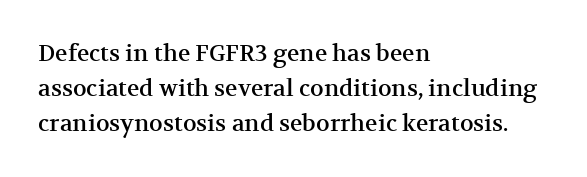
{"italic": "no", "underline": "no", "align": "left", "line_spacing": "normal", "line_spacing_ratio": 1.52, "letter_spacing": "normal", "letter_spacing_em": 0.0, "glyph_px": 23}
